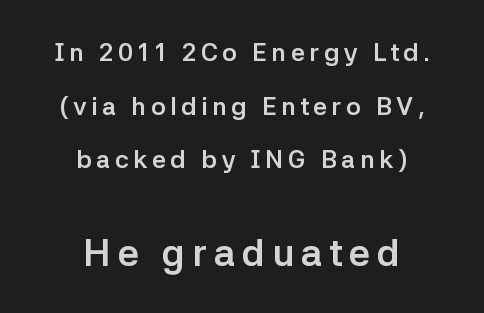
Q: Is the text bold? A: Yes.
Q: Is the text italic (slanted)? A: No, it is upright.
Q: Is the typeface a serif or a sans-serif typeface? A: Sans-serif.
Q: Is the text underlined? A: No.
Q: How is the paragraph aligned? A: Centered.
Q: Is the spacing between lines tight, normal or loose? A: Loose.
Q: Which block of text is set in a larger size, the first (top) or the second (bottom)? A: The second (bottom) one.
Q: Width (condensed, normal, or wide)? A: Normal.
Q: Stroke contrast? A: Low.
Q: x-height? A: Medium.
Q: Monospaced? A: No.
